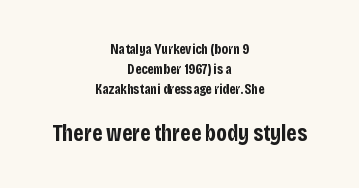
The image shows 23 px bold type, upright; set centered, normal line spacing (1.44x), normal letter spacing, not underlined; the second (bottom) block is 1.64x larger.
